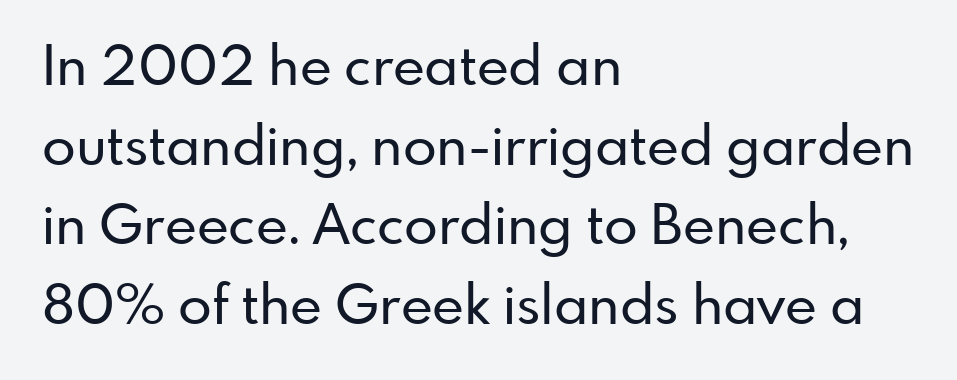
{"serif": "no", "italic": "no", "width": "normal", "stroke_contrast": "low", "x_height": "small", "monospaced": "no", "underline": "no", "align": "left", "line_spacing": "normal", "line_spacing_ratio": 1.45, "letter_spacing": "normal", "letter_spacing_em": 0.0, "glyph_px": 55}
